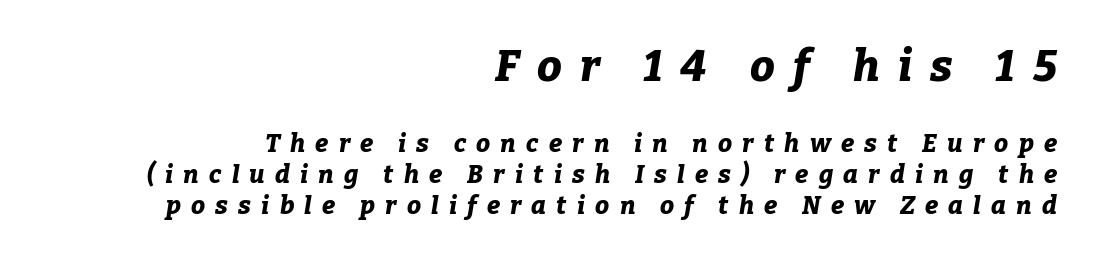
{"italic": "yes", "lean": "right", "slant_degrees": 9, "bold": "yes", "weight": "bold", "width": "normal", "stroke_contrast": "low", "x_height": "medium", "monospaced": "no", "underline": "no", "align": "right", "line_spacing_ratio": 1.23, "letter_spacing": "wide", "letter_spacing_em": 0.41, "larger_block": "first", "size_ratio": 1.76, "glyph_px": 44}
